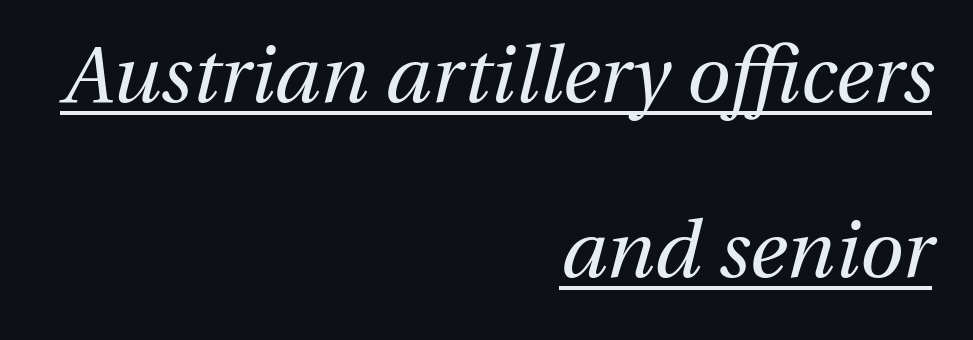
Q: Is the text bold? A: No.
Q: Is the text italic (slanted)? A: Yes, it leans right by about 13 degrees.
Q: Is the text underlined? A: Yes.
Q: How is the paragraph aligned? A: Right-aligned.
Q: Is the spacing between letters normal or unusually wide? A: Normal.
Q: Is the spacing between lines tight, normal or loose? A: Loose.
Q: Width (condensed, normal, or wide)? A: Normal.
Q: Stroke contrast? A: Medium.
Q: x-height? A: Medium.
Q: Monospaced? A: No.
